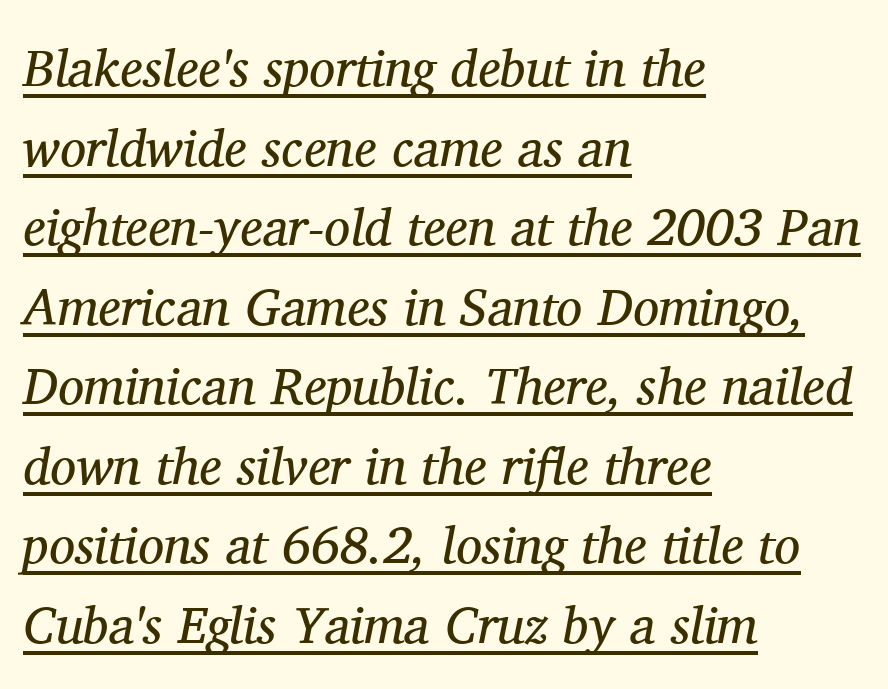
The face used here is proportionally spaced, like ordinary book or web type. The passage shown is not bold in any degree. Interline gaps are of average width in this sample. Layout note: lines flush left. Spacing between characters is what you'd get straight out of the box.
